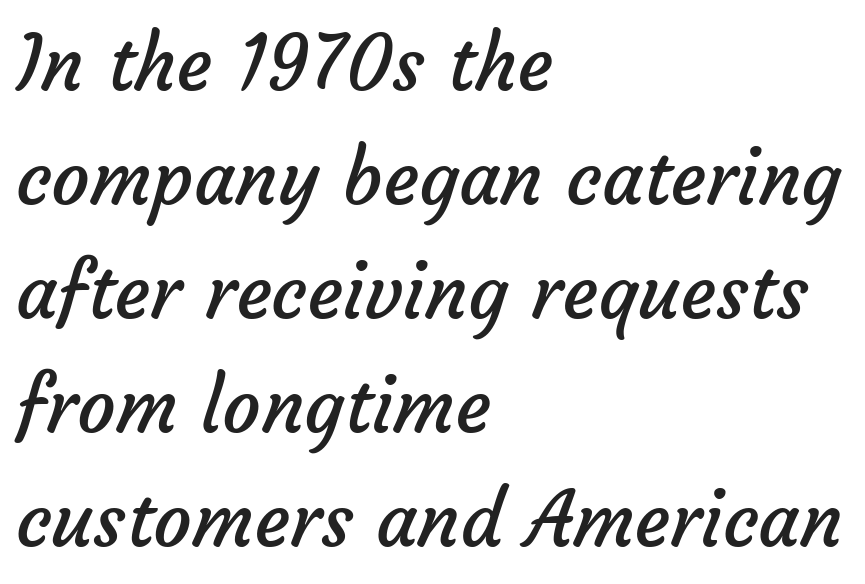
Q: Is the text bold? A: No.
Q: Is the typeface a serif or a sans-serif typeface? A: Sans-serif.
Q: Is the text underlined? A: No.
Q: How is the paragraph aligned? A: Left-aligned.
Q: Is the spacing between letters normal or unusually wide? A: Normal.
Q: Is the spacing between lines tight, normal or loose? A: Normal.
Q: Width (condensed, normal, or wide)? A: Normal.
Q: Stroke contrast? A: Low.
Q: x-height? A: Medium.
Q: Monospaced? A: No.
